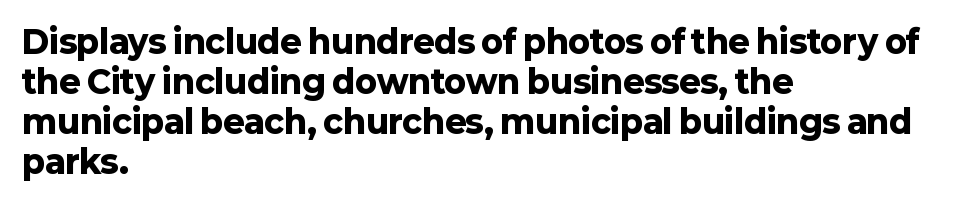
{"serif": "no", "italic": "no", "bold": "yes", "weight": "heavy", "width": "normal", "stroke_contrast": "low", "x_height": "medium", "monospaced": "no", "underline": "no", "align": "left", "line_spacing": "normal", "line_spacing_ratio": 1.25, "letter_spacing": "normal", "letter_spacing_em": 0.0, "glyph_px": 32}
